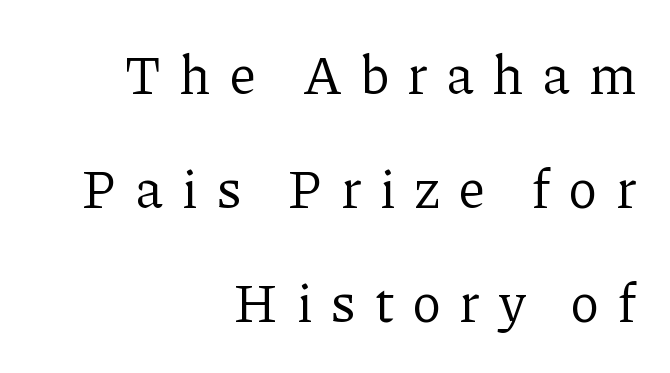
Q: Is the text bold? A: No.
Q: Is the text italic (slanted)? A: No, it is upright.
Q: Is the typeface a serif or a sans-serif typeface? A: Serif.
Q: Is the text underlined? A: No.
Q: How is the paragraph aligned? A: Right-aligned.
Q: Is the spacing between letters normal or unusually wide? A: Unusually wide.
Q: Is the spacing between lines tight, normal or loose? A: Loose.
Q: Width (condensed, normal, or wide)? A: Normal.
Q: Stroke contrast? A: Low.
Q: x-height? A: Medium.
Q: Monospaced? A: No.
